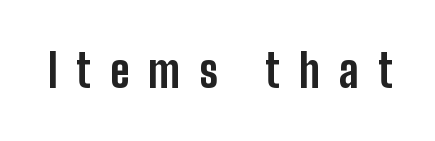
{"serif": "no", "italic": "no", "bold": "yes", "weight": "bold", "width": "condensed", "stroke_contrast": "low", "x_height": "medium", "monospaced": "no", "underline": "no", "letter_spacing": "wide", "letter_spacing_em": 0.42, "glyph_px": 45}
